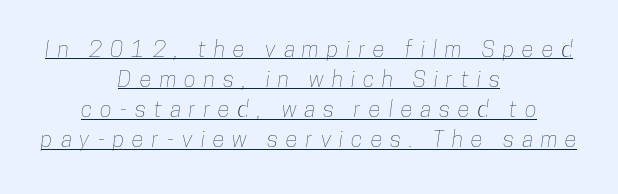
The image shows 22 px text type; set centered, normal line spacing (1.37x), unusually wide letter spacing (+0.37 em), underlined.
